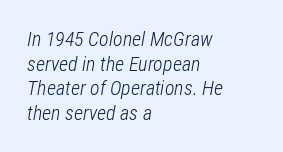
The image shows 20 px text type, italic (leaning right); set left-aligned, line spacing 1.23x, normal letter spacing, not underlined.
